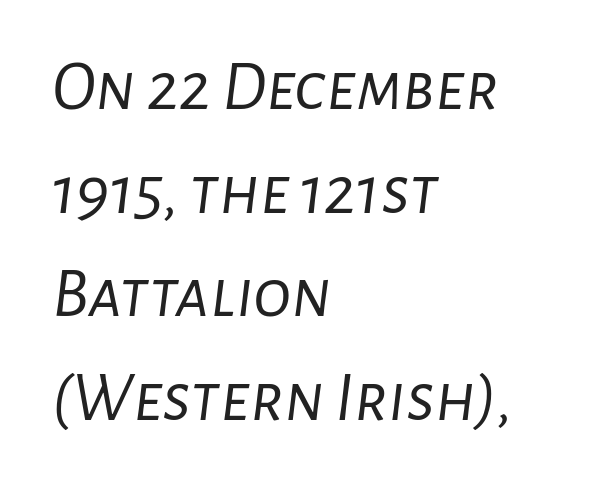
The image shows 71 px light type, italic (leaning right); set left-aligned, normal line spacing (1.46x), normal letter spacing, not underlined; low stroke contrast and a medium x-height.
